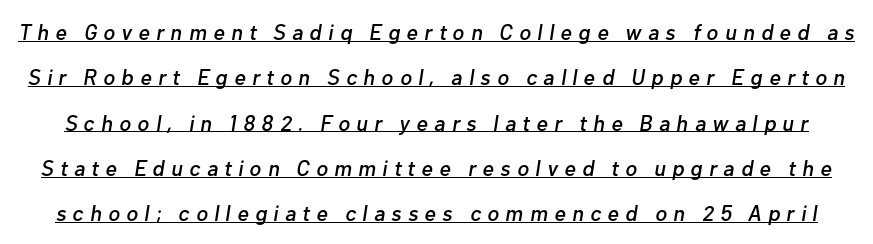
{"italic": "yes", "lean": "right", "slant_degrees": 10, "underline": "yes", "line_spacing": "loose", "line_spacing_ratio": 2.06, "letter_spacing": "wide", "letter_spacing_em": 0.29, "glyph_px": 22}
